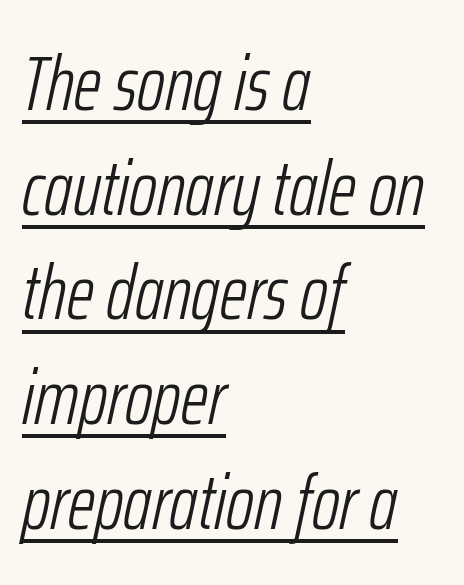
Q: Is the text bold? A: No.
Q: Is the text italic (slanted)? A: Yes, it leans right by about 12 degrees.
Q: Is the text underlined? A: Yes.
Q: How is the paragraph aligned? A: Left-aligned.
Q: Is the spacing between letters normal or unusually wide? A: Normal.
Q: Is the spacing between lines tight, normal or loose? A: Normal.
Q: Width (condensed, normal, or wide)? A: Condensed.
Q: Stroke contrast? A: Low.
Q: x-height? A: Medium.
Q: Monospaced? A: No.
